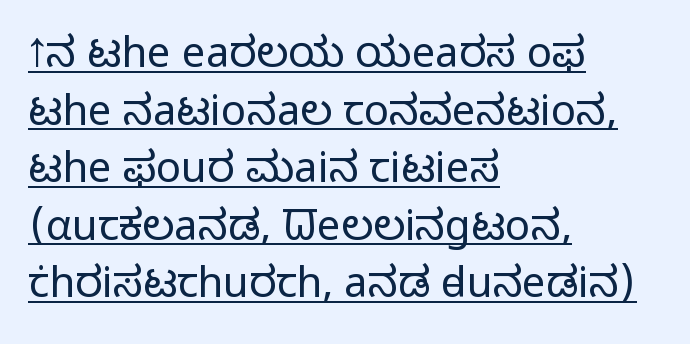
The image shows 42 px light sans-serif type, upright; set left-aligned, normal line spacing (1.37x), normal letter spacing, underlined; low stroke contrast and a medium x-height.
